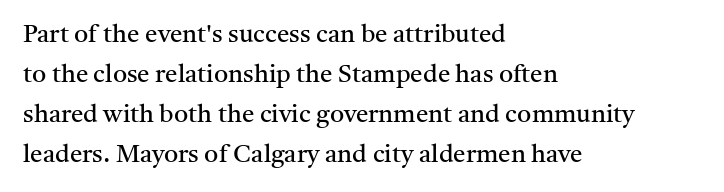
{"italic": "no", "bold": "no", "underline": "no", "align": "left", "line_spacing": "normal", "line_spacing_ratio": 1.6, "letter_spacing": "normal", "letter_spacing_em": 0.0, "glyph_px": 25}
